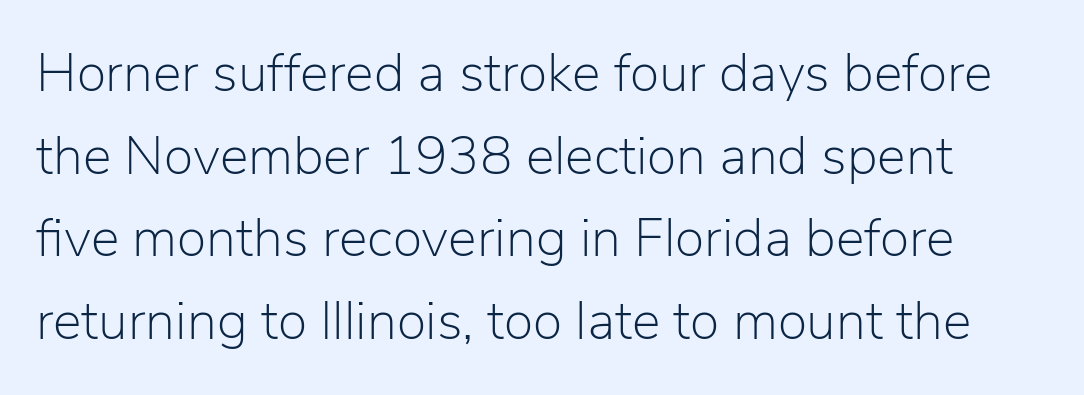
Bare-footed words on every line. In terms of letterform style, serifs are entirely absent. Rows of type keep a routine distance in the vertical direction. Weight: not bold — regular or lighter. You could not count columns in this text — the font is proportionally spaced. Default kerning and tracking; the words read as compact shapes.
